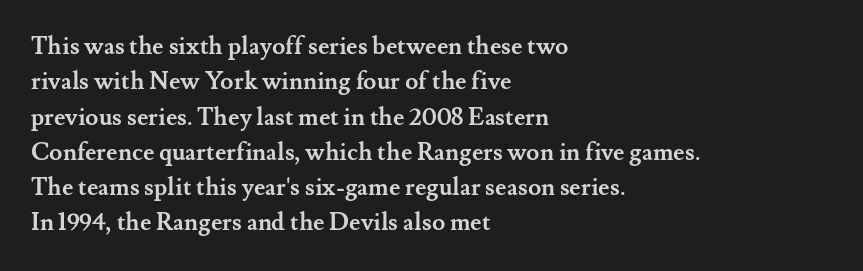
Q: Is the text bold? A: Yes.
Q: Is the text italic (slanted)? A: No, it is upright.
Q: Is the text underlined? A: No.
Q: How is the paragraph aligned? A: Left-aligned.
Q: Is the spacing between letters normal or unusually wide? A: Normal.
Q: Is the spacing between lines tight, normal or loose? A: Normal.
